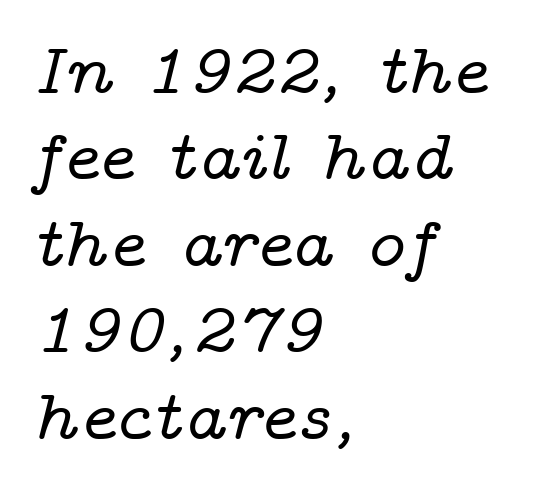
{"serif": "yes", "italic": "yes", "lean": "right", "slant_degrees": 14, "width": "wide", "stroke_contrast": "low", "x_height": "medium", "monospaced": "no", "underline": "no", "align": "left", "line_spacing_ratio": 1.2, "letter_spacing": "normal", "letter_spacing_em": 0.0, "glyph_px": 72}
